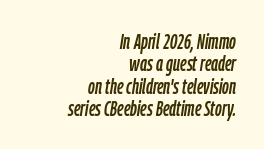
Q: Is the text italic (slanted)? A: Yes, it leans right by about 9 degrees.
Q: Is the text underlined? A: No.
Q: How is the paragraph aligned? A: Right-aligned.
Q: Is the spacing between letters normal or unusually wide? A: Normal.
Q: Is the spacing between lines tight, normal or loose? A: Tight.
